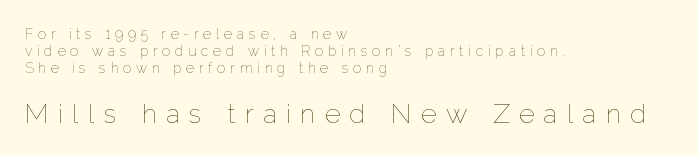
{"italic": "no", "bold": "no", "underline": "no", "align": "left", "line_spacing_ratio": 1.21, "letter_spacing": "wide", "letter_spacing_em": 0.34, "larger_block": "second", "size_ratio": 1.93, "glyph_px": 27}
